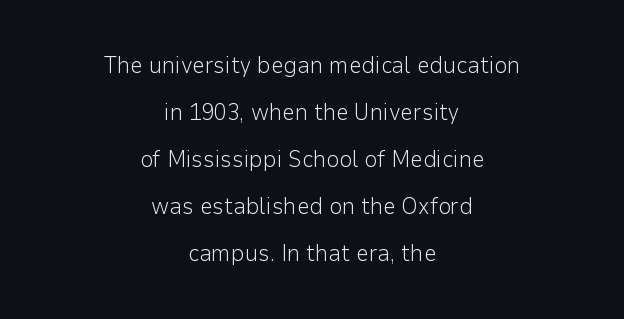
The foot of each line stays bare and open. This is the regular roman posture of the typeface. This sample uses plain, unmodified letter spacing. Caption: multi-line text, centered on the measure.
